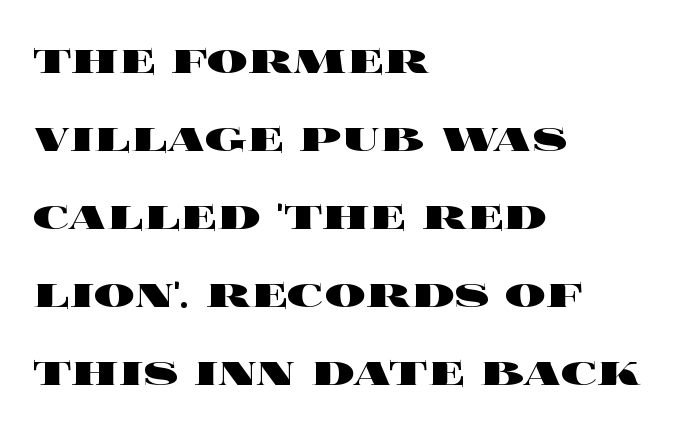
The image shows 51 px heavy, wide type, upright; set left-aligned, normal line spacing (1.53x), normal letter spacing, not underlined; a large x-height.
